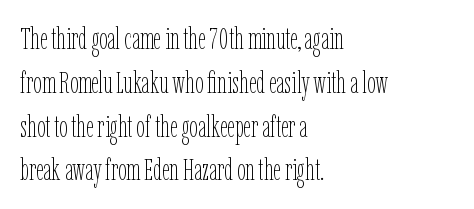
The image shows 30 px thin, condensed type, upright; set left-aligned, normal line spacing (1.46x), normal letter spacing, not underlined; low stroke contrast and a medium x-height.
